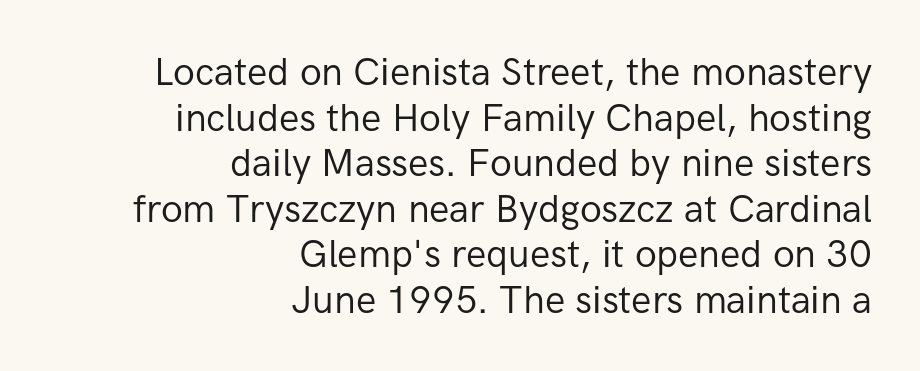
The specimen reads as upright at a glance. Compared with typical body copy, the letter spacing here is the same. Does the type have serifs? No, each stem ends abruptly. Each letter keeps its own natural width here, so spacing adapts to shape. Stroke thickness stays within the range of a standard reading face or lighter.
